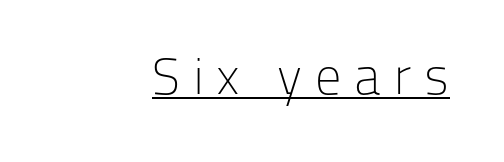
Q: Is the text bold? A: No.
Q: Is the text italic (slanted)? A: No, it is upright.
Q: Is the typeface a serif or a sans-serif typeface? A: Sans-serif.
Q: Is the text underlined? A: Yes.
Q: Is the spacing between letters normal or unusually wide? A: Unusually wide.
Q: Width (condensed, normal, or wide)? A: Normal.
Q: Stroke contrast? A: Low.
Q: x-height? A: Medium.
Q: Monospaced? A: No.
